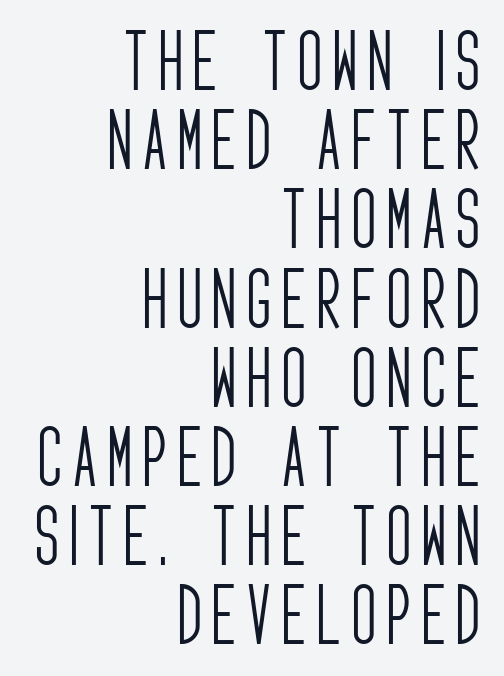
{"serif": "no", "italic": "no", "bold": "no", "weight": "light", "width": "condensed", "stroke_contrast": "low", "x_height": "large", "monospaced": "no", "underline": "no", "align": "right", "line_spacing_ratio": 1.2, "glyph_px": 66}
